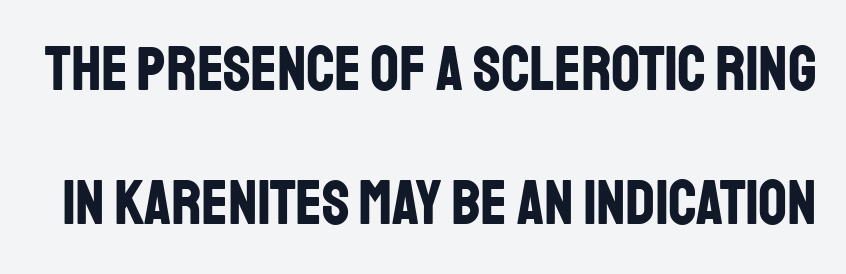
The image shows 63 px bold, condensed sans-serif type, upright; set loose line spacing (2.13x), normal letter spacing, not underlined; low stroke contrast and a large x-height.
